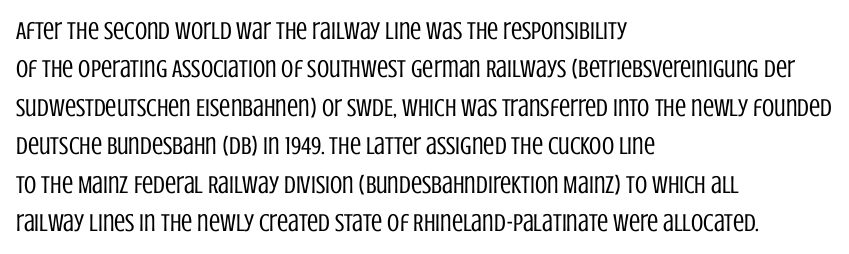
This sample uses an upright cut, with every glyph sitting square on the baseline. The string is rendered with underlining switched off. Tracking value appears to be zero — textbook default spacing. The lines in this sample share a left origin and differ only in where they stop. Vertical spacing — default.
